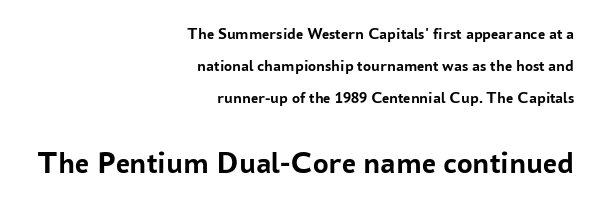
{"serif": "no", "italic": "no", "bold": "yes", "weight": "semibold", "width": "normal", "stroke_contrast": "low", "x_height": "medium", "monospaced": "no", "underline": "no", "align": "right", "line_spacing": "loose", "line_spacing_ratio": 2.0, "letter_spacing": "normal", "letter_spacing_em": 0.0, "larger_block": "second", "size_ratio": 1.94, "glyph_px": 31}
